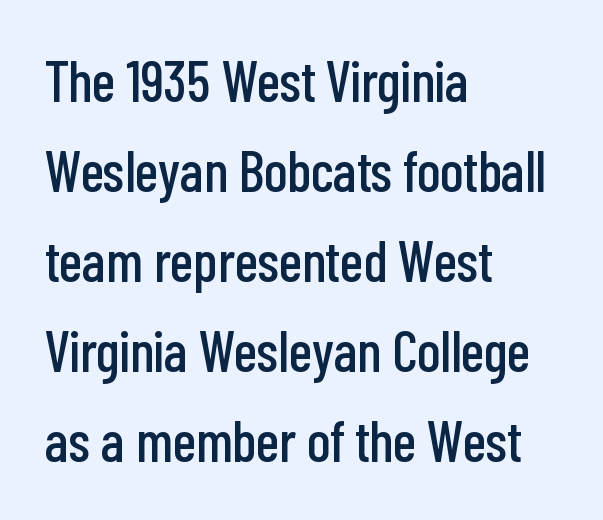
{"serif": "no", "italic": "no", "width": "condensed", "stroke_contrast": "low", "x_height": "medium", "monospaced": "no", "underline": "no", "align": "left", "line_spacing": "normal", "line_spacing_ratio": 1.58, "letter_spacing": "normal", "letter_spacing_em": 0.0, "glyph_px": 57}
